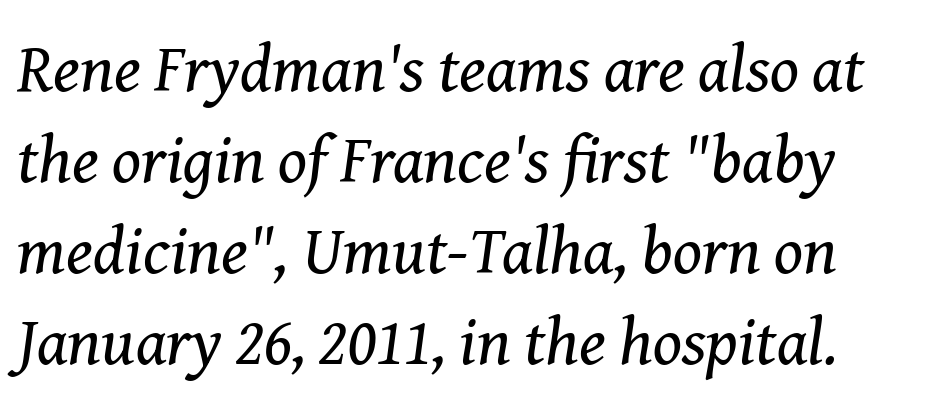
{"serif": "yes", "italic": "yes", "lean": "right", "slant_degrees": 8, "bold": "no", "weight": "regular", "width": "normal", "stroke_contrast": "medium", "x_height": "medium", "monospaced": "no", "underline": "no", "align": "left", "line_spacing": "normal", "line_spacing_ratio": 1.36, "letter_spacing": "normal", "letter_spacing_em": 0.0, "glyph_px": 67}
